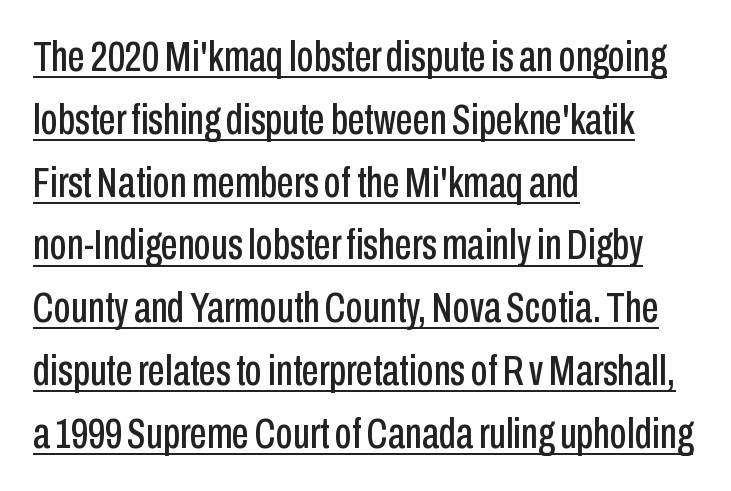
{"serif": "no", "italic": "no", "width": "condensed", "stroke_contrast": "low", "x_height": "medium", "monospaced": "no", "underline": "yes", "align": "left", "line_spacing": "normal", "line_spacing_ratio": 1.46, "letter_spacing": "normal", "letter_spacing_em": 0.0, "glyph_px": 43}
